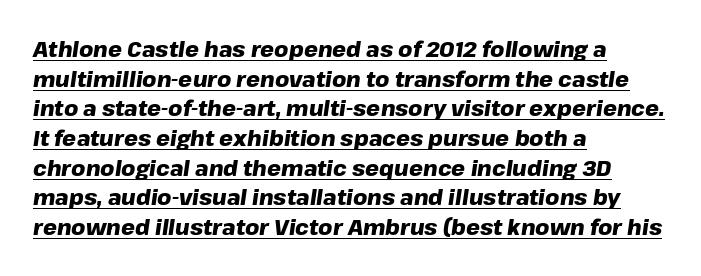
The image shows 22 px bold type, italic (leaning right); set left-aligned, normal line spacing (1.35x), normal letter spacing, underlined.
